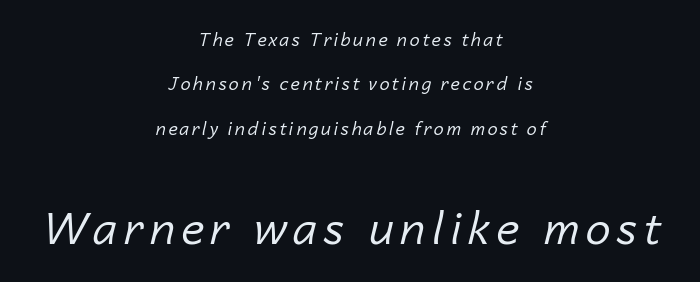
The image shows 45 px regular-weight type, italic (leaning right); set centered, loose line spacing (2.47x), not underlined; the second (bottom) block is 2.5x larger; low stroke contrast and a medium x-height.
